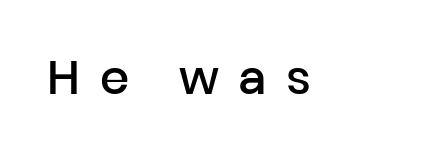
{"serif": "no", "italic": "no", "bold": "semi", "weight": "semibold", "width": "normal", "stroke_contrast": "low", "x_height": "medium", "monospaced": "no", "underline": "no", "letter_spacing": "wide", "letter_spacing_em": 0.42, "glyph_px": 47}
